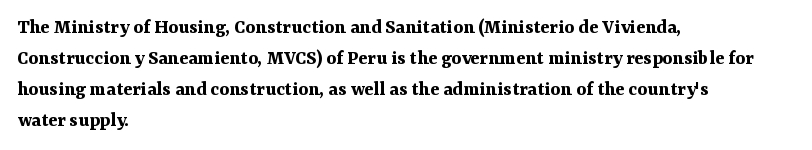
Q: Is the text bold? A: Yes.
Q: Is the text italic (slanted)? A: No, it is upright.
Q: Is the text underlined? A: No.
Q: How is the paragraph aligned? A: Left-aligned.
Q: Is the spacing between letters normal or unusually wide? A: Normal.
Q: Is the spacing between lines tight, normal or loose? A: Normal.
